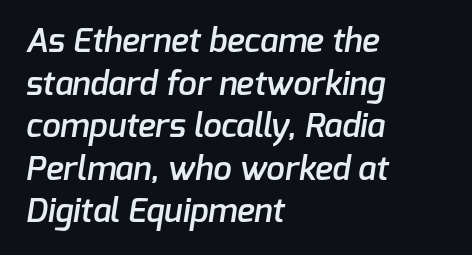
The image shows 33 px semibold sans-serif type; set left-aligned, normal line spacing (1.29x), normal letter spacing, not underlined; low stroke contrast and a medium x-height.
